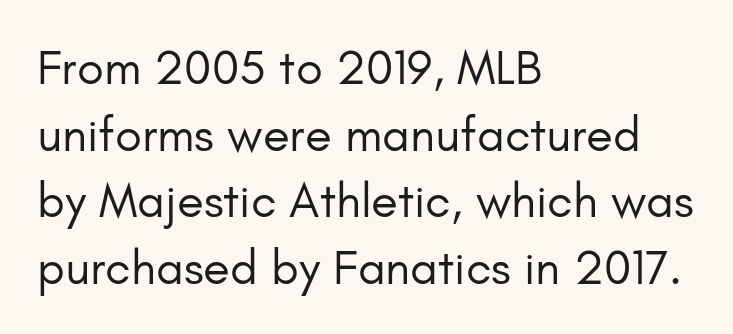
The image shows 49 px regular-weight sans-serif type, upright; set left-aligned, normal line spacing (1.36x), normal letter spacing, not underlined; low stroke contrast and a small x-height.
